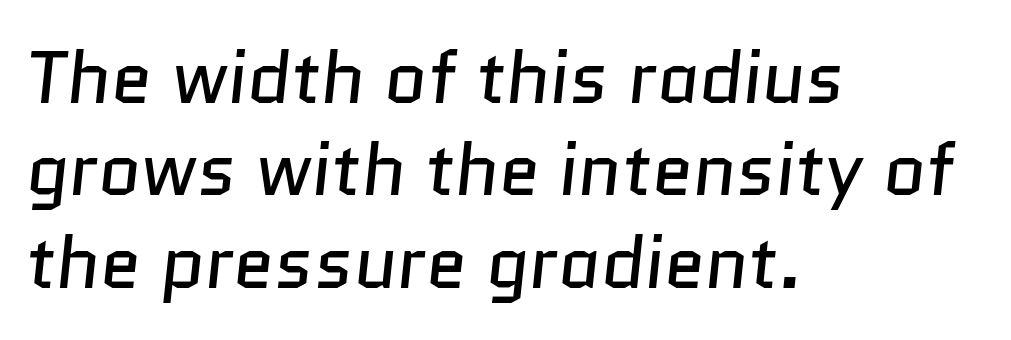
What's the leading like? Ordinary, nothing unusual. This sample uses plain, unmodified letter spacing. The typesetting does not lean heavy: it is not bold. Observe the absence of serifs on each vertical stroke in this sample. The gap between lines stays unmarked.
